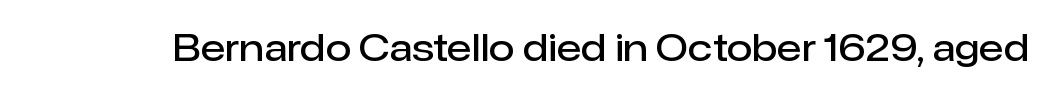
Default kerning and tracking; the words read as compact shapes. Every stem runs plumb, perpendicular to the baseline. Letterform terminals end flat and unadorned throughout the passage. The face used here is proportionally spaced, like ordinary book or web type. The strip under each line holds only bare page. Summary of weight: moderately heavy, a semibold.
